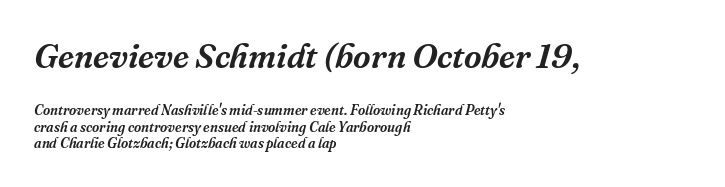
Q: Is the text italic (slanted)? A: Yes, it leans right by about 16 degrees.
Q: Is the typeface a serif or a sans-serif typeface? A: Serif.
Q: Is the text underlined? A: No.
Q: How is the paragraph aligned? A: Left-aligned.
Q: Is the spacing between letters normal or unusually wide? A: Normal.
Q: Which block of text is set in a larger size, the first (top) or the second (bottom)? A: The first (top) one.
Q: Width (condensed, normal, or wide)? A: Normal.
Q: Stroke contrast? A: Medium.
Q: x-height? A: Medium.
Q: Monospaced? A: No.
